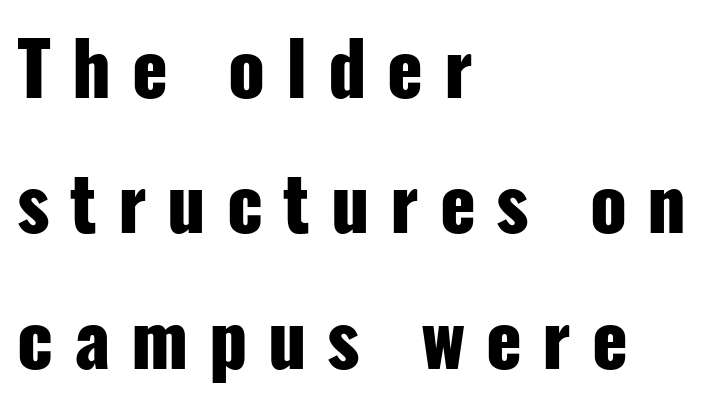
{"serif": "no", "italic": "no", "bold": "yes", "weight": "heavy", "width": "condensed", "stroke_contrast": "low", "x_height": "medium", "monospaced": "no", "underline": "no", "align": "left", "line_spacing_ratio": 1.83, "letter_spacing": "wide", "letter_spacing_em": 0.28, "glyph_px": 74}
